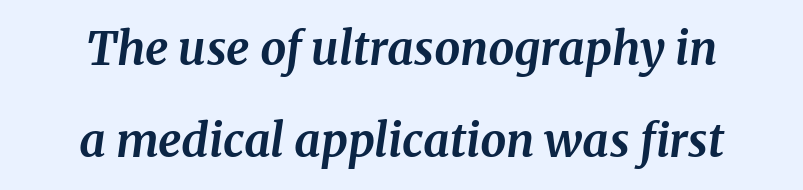
Every letter is thick-stroked: bold, no question. This sample uses plain, unmodified letter spacing. Horizontally, the lines are justified to the midpoint only. A bare baseline throughout the passage. The face used here is proportionally spaced, like ordinary book or web type. The font's italic variant was chosen for this text.
